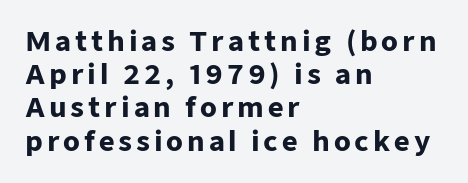
{"italic": "no", "bold": "yes", "underline": "no", "align": "left", "line_spacing_ratio": 1.23, "glyph_px": 27}
